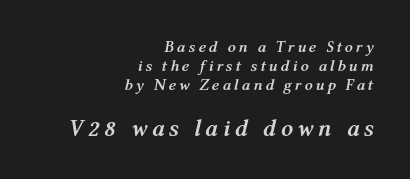
The image shows 24 px bold type, italic (leaning right); set right-aligned, line spacing 1.2x, not underlined; the second (bottom) block is 1.5x larger.
